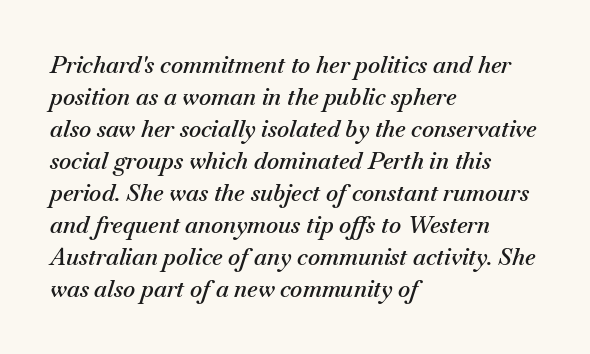
Q: Is the text bold? A: Semi-bold.
Q: Is the text italic (slanted)? A: Yes, it leans right by about 18 degrees.
Q: Is the text underlined? A: No.
Q: How is the paragraph aligned? A: Left-aligned.
Q: Is the spacing between letters normal or unusually wide? A: Normal.
Q: Is the spacing between lines tight, normal or loose? A: Normal.
